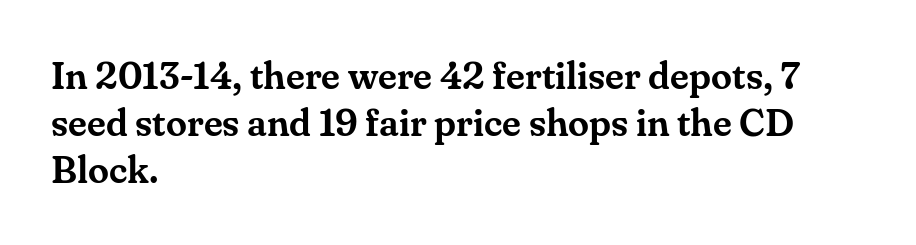
The image shows 38 px serif type, upright; set left-aligned, line spacing 1.24x, normal letter spacing, not underlined; medium stroke contrast and a small x-height.
